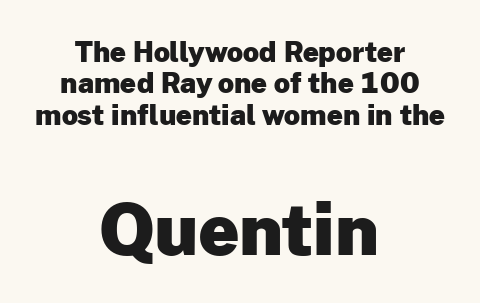
{"serif": "no", "italic": "no", "bold": "yes", "weight": "heavy", "width": "normal", "stroke_contrast": "low", "x_height": "medium", "monospaced": "no", "underline": "no", "align": "center", "line_spacing": "tight", "line_spacing_ratio": 1.12, "letter_spacing": "normal", "letter_spacing_em": 0.0, "larger_block": "second", "size_ratio": 2.54, "glyph_px": 71}
